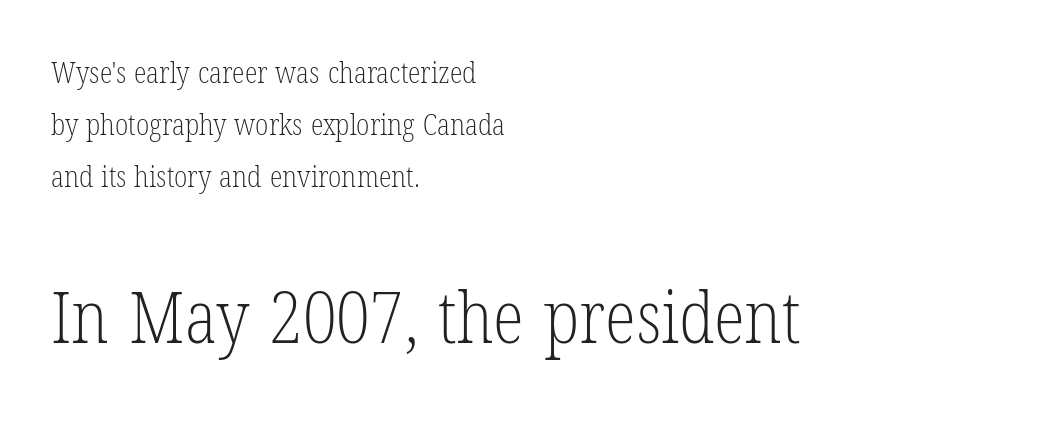
Spacing verdict: proportional, widths tailored to each character. Of the two passages, the one underneath uses the larger point size. Vertical stems look standard width or narrower in stroke. Which margin do the lines hug? The left one — the right edge is uneven. There is no visible air inserted between adjacent glyphs. Words float on clear page, feet unadorned.
